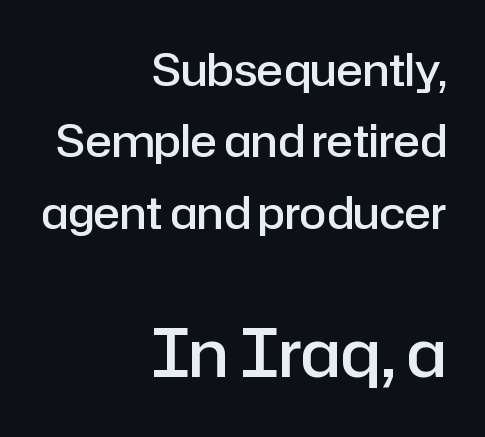
The image shows 66 px semibold sans-serif type, upright; set right-aligned, normal line spacing (1.62x), normal letter spacing, not underlined; the second (bottom) block is 1.5x larger; low stroke contrast and a medium x-height.
